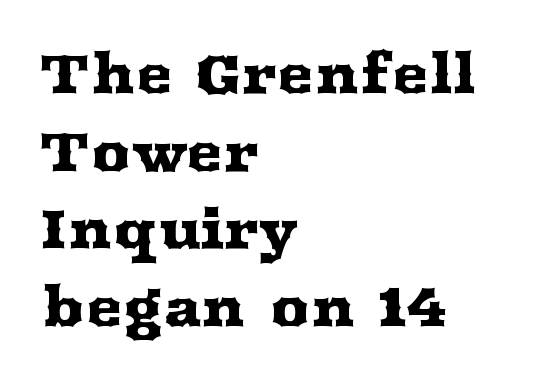
One glance says typical: line gaps are just what's usual. Students, note that the glyphs here touch the page at normal intervals. Check under the words: just untouched page. This is roman type, the default non-slanted kind. In terms of letterform style, serifs are clearly present.
